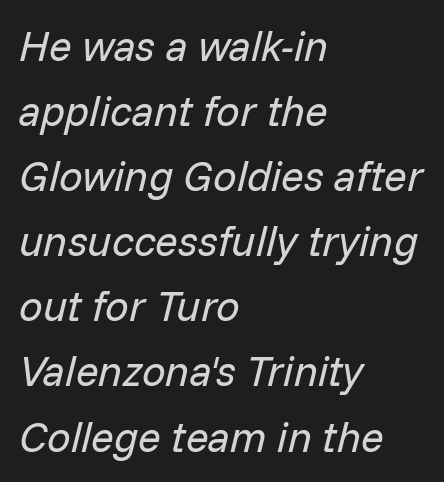
The designer left line spacing at the default. Italic: yes, the glyphs are oblique. How are the letters spaced? Ordinarily, with no added tracking. A quiet, ordinary-to-light weight characterises the typeface. The area under the type is left untouched.
